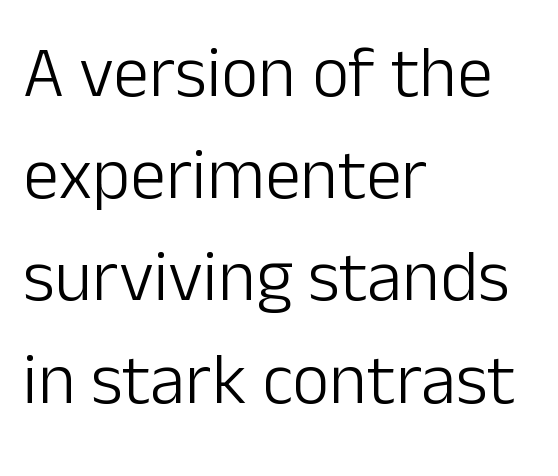
Nobody touched the tracking dial on this one. Weight class: somewhere from thin through regular. Vertical spacing — default. The letters stand upright; this is a roman face.
